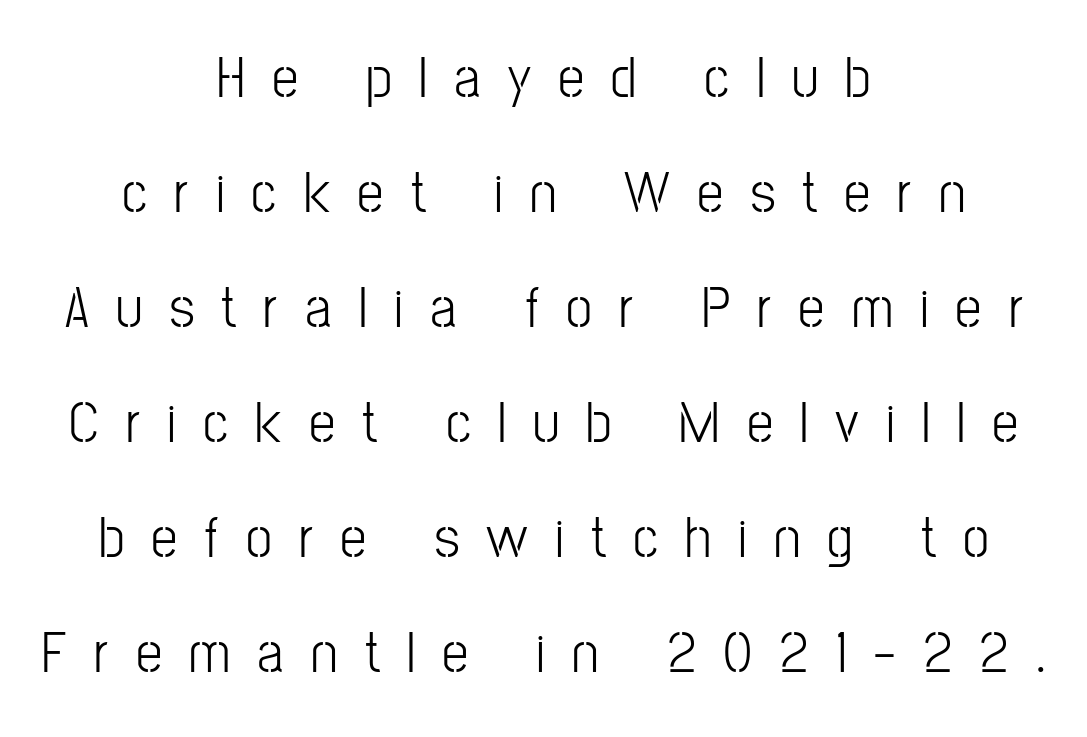
Vertical spacing — loose. The glyphs in this specimen are sans serif. Quick note: underline off. Stem width sits at or under what a default text font uses. Observe the wide spacing: letters keep a clear distance from each other. Notice how the stems are strictly vertical — no italics here.
